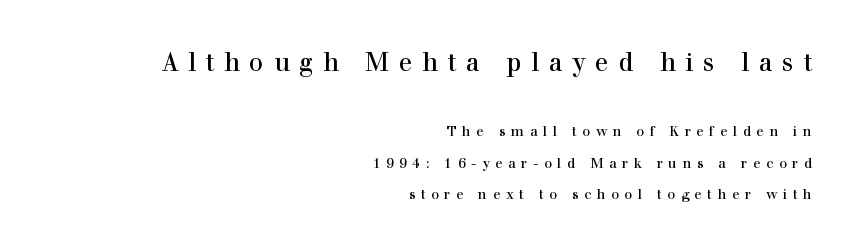
Q: Is the text italic (slanted)? A: No, it is upright.
Q: Is the text underlined? A: No.
Q: How is the paragraph aligned? A: Right-aligned.
Q: Is the spacing between letters normal or unusually wide? A: Unusually wide.
Q: Is the spacing between lines tight, normal or loose? A: Loose.
Q: Which block of text is set in a larger size, the first (top) or the second (bottom)? A: The first (top) one.
